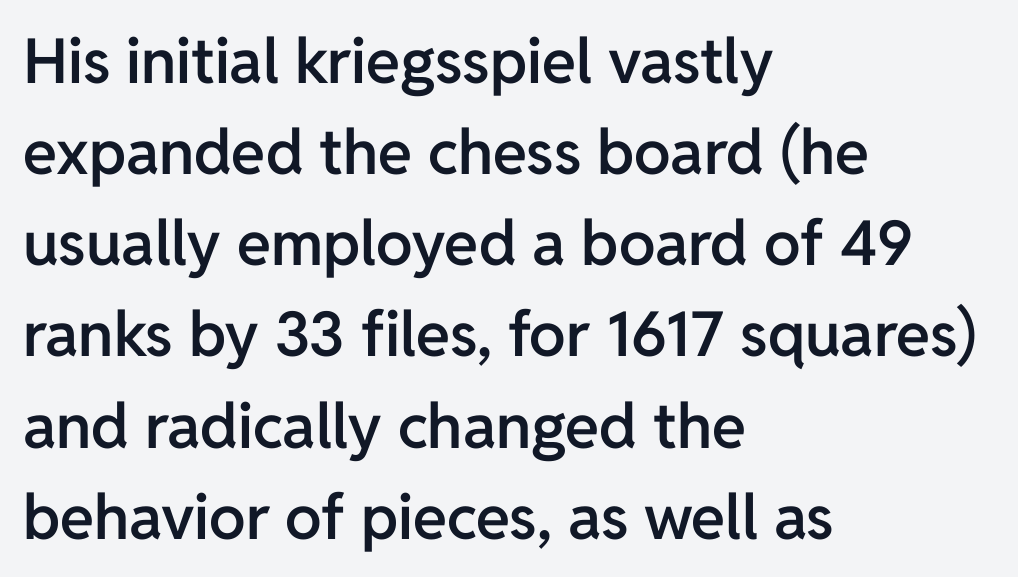
Quick note: interline space is typical. Italic: no, the glyphs are upright roman. There is no visible air inserted between adjacent glyphs. You could not count columns in this text — the font is proportionally spaced.
